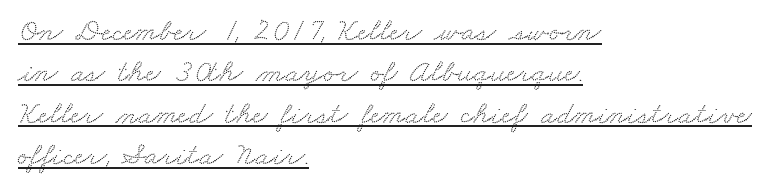
{"serif": "yes", "width": "wide", "stroke_contrast": "low", "x_height": "small", "monospaced": "no", "underline": "yes", "align": "left", "line_spacing": "normal", "line_spacing_ratio": 1.29, "letter_spacing": "normal", "letter_spacing_em": 0.0, "glyph_px": 32}
